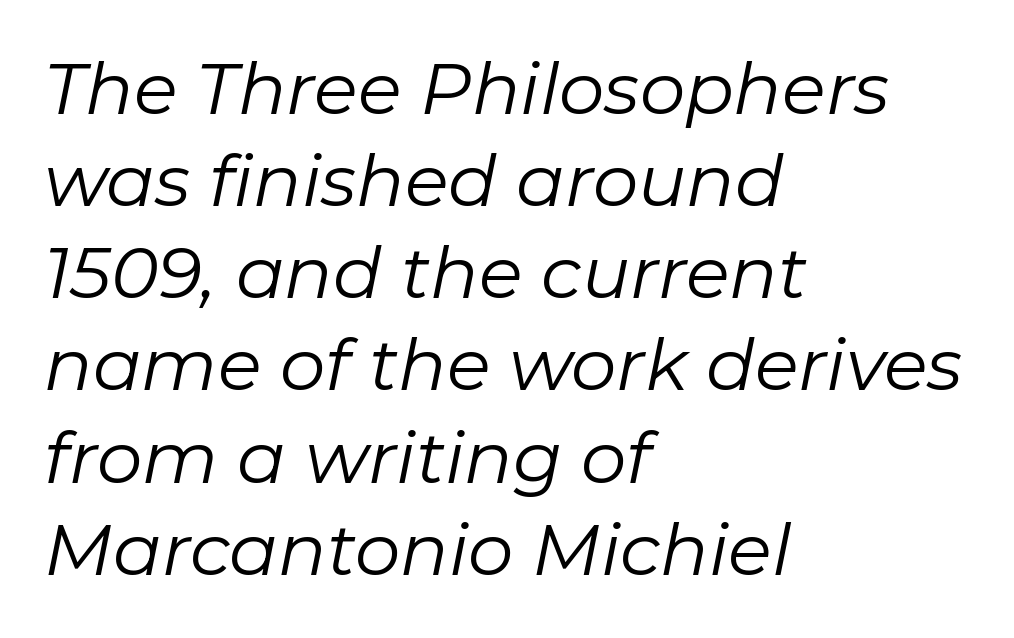
Weight: regular or lighter. The passage shown leans; its letterforms are oblique. Character widths vary here, with narrow letters taking less room than wide ones. Inter-character spacing is left at the font's built-in metrics. Vertically, the passage feels balanced, rows spaced as you'd expect.
